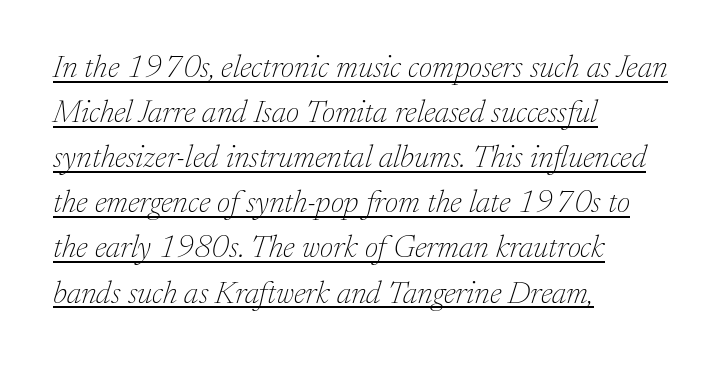
Is this a sans? No — the strokes have serifs. There's an unmistakable incline to the writing here. This is not heavy type; no bold has been used. The face used here appears with an underline applied.
